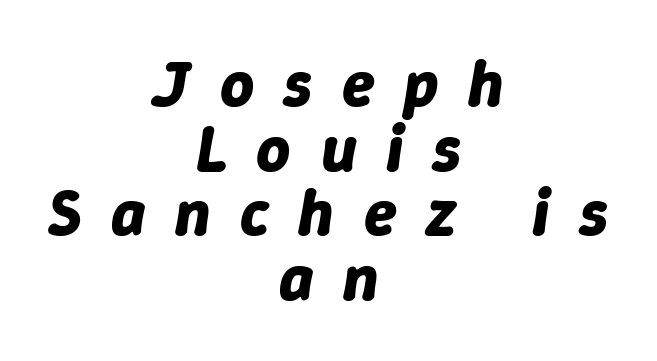
How are the letters spaced? Widely, with obvious added tracking. Heft: maximum for text — a bold. Every character sits at an angle, as italics do. Each row of text sits above clean, open space. Where is the straight margin? There isn't one; the lines are centered. Does the leading feel generous? Not at all — it's pinched.
